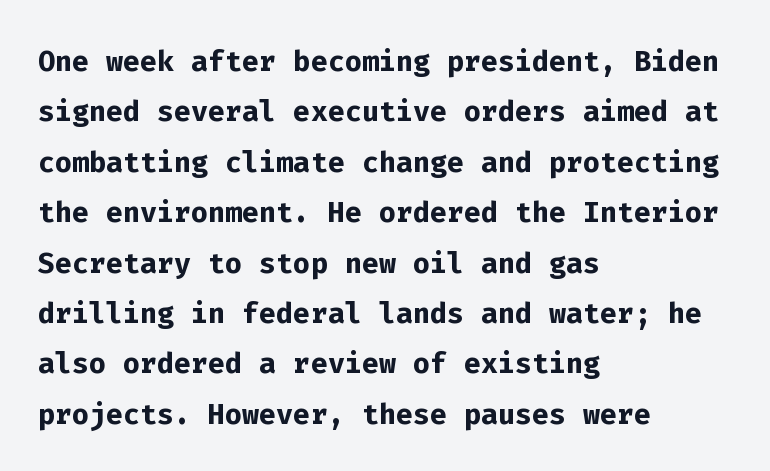
The axis of the letterforms is exactly vertical. A typesetter would label this face a sans. You could call the tracking neutral — neither tight nor loose. The strokes are fattened all the way to bold.
